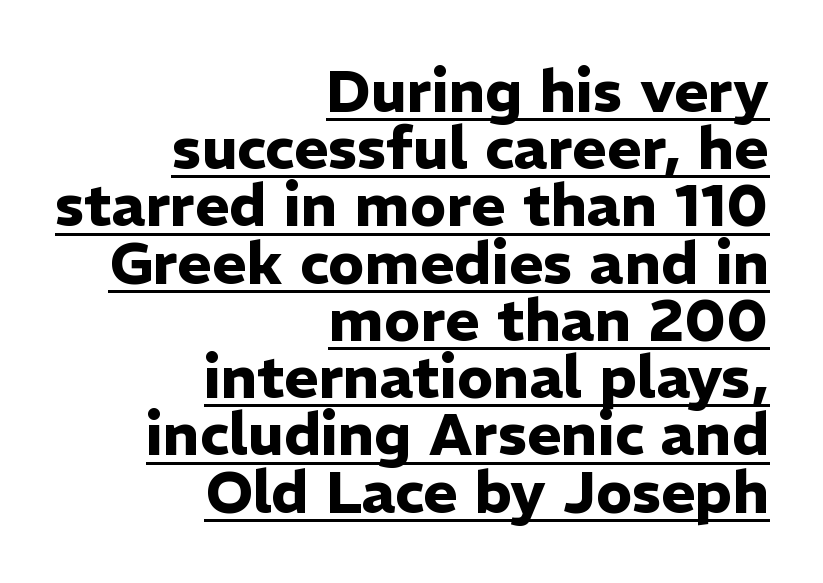
The image shows 59 px heavy sans-serif type, upright; set right-aligned, tight line spacing (0.97x), normal letter spacing, underlined; low stroke contrast and a medium x-height.
